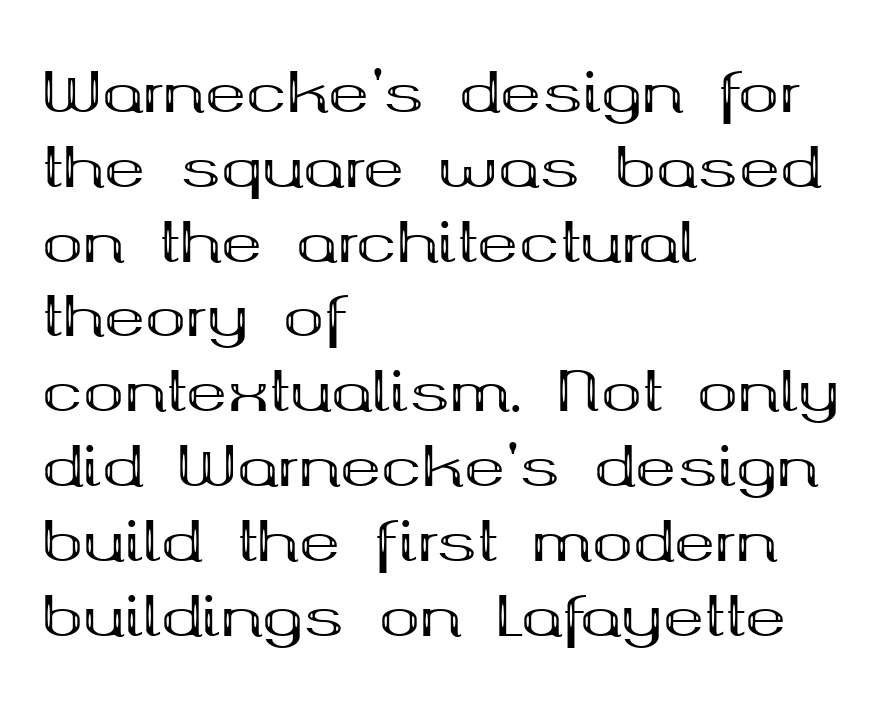
Q: Is the text bold? A: Yes.
Q: Is the text italic (slanted)? A: No, it is upright.
Q: Is the typeface a serif or a sans-serif typeface? A: Serif.
Q: Is the text underlined? A: No.
Q: How is the paragraph aligned? A: Left-aligned.
Q: Is the spacing between letters normal or unusually wide? A: Normal.
Q: Is the spacing between lines tight, normal or loose? A: Normal.
Q: Width (condensed, normal, or wide)? A: Wide.
Q: Stroke contrast? A: Medium.
Q: x-height? A: Medium.
Q: Monospaced? A: No.
